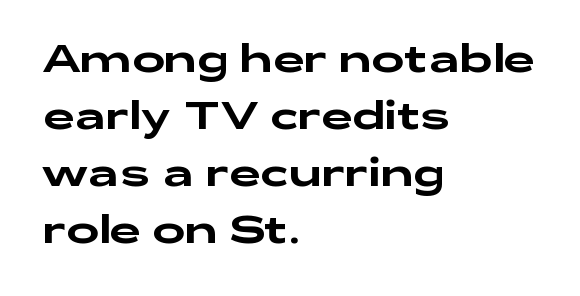
The image shows 39 px wide sans-serif type, upright; set left-aligned, normal line spacing (1.46x), normal letter spacing, not underlined; low stroke contrast and a medium x-height.
